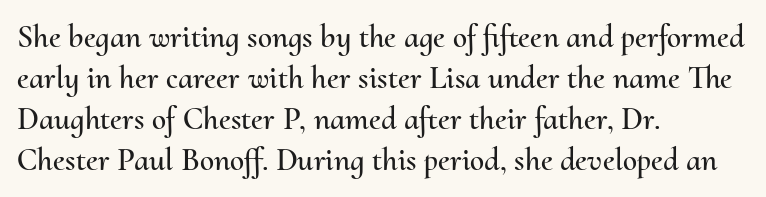
Left-aligned paragraph, ragged on the right. These lines are rendered in a variable-pitch font. The line-height multiplier appears to be the usual default. Students, note that the glyphs here touch the page at normal intervals.
